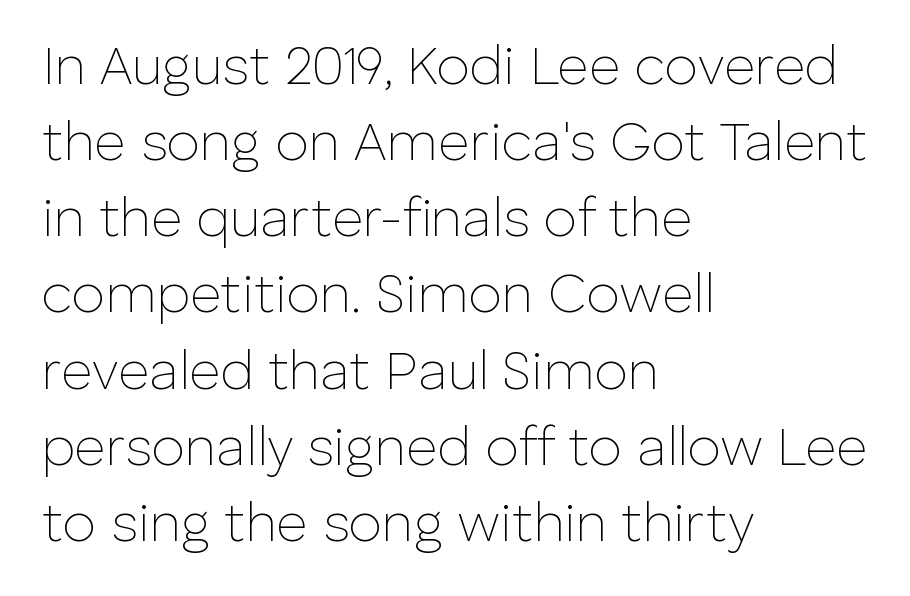
{"serif": "no", "italic": "no", "bold": "no", "weight": "thin", "width": "normal", "stroke_contrast": "low", "x_height": "medium", "monospaced": "no", "underline": "no", "align": "left", "line_spacing": "normal", "line_spacing_ratio": 1.41, "letter_spacing": "normal", "letter_spacing_em": 0.0, "glyph_px": 54}
